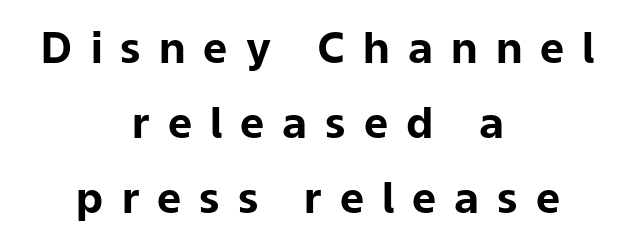
{"serif": "no", "italic": "no", "bold": "yes", "weight": "bold", "width": "normal", "stroke_contrast": "low", "x_height": "medium", "monospaced": "no", "underline": "no", "align": "center", "line_spacing_ratio": 1.75, "letter_spacing": "wide", "letter_spacing_em": 0.42, "glyph_px": 43}
